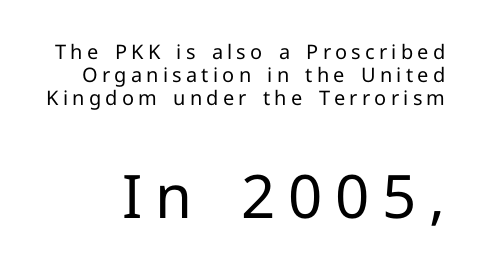
Q: Is the text bold? A: No.
Q: Is the text italic (slanted)? A: No, it is upright.
Q: Is the typeface a serif or a sans-serif typeface? A: Sans-serif.
Q: Is the text underlined? A: No.
Q: Is the spacing between letters normal or unusually wide? A: Unusually wide.
Q: Is the spacing between lines tight, normal or loose? A: Tight.
Q: Which block of text is set in a larger size, the first (top) or the second (bottom)? A: The second (bottom) one.
Q: Width (condensed, normal, or wide)? A: Normal.
Q: Stroke contrast? A: Low.
Q: x-height? A: Medium.
Q: Monospaced? A: No.
